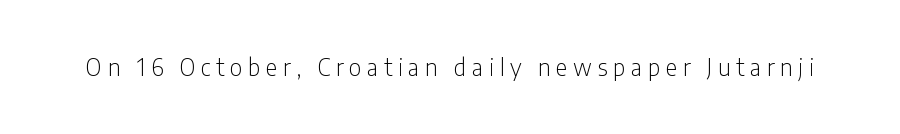
Q: Is the text bold? A: No.
Q: Is the text italic (slanted)? A: No, it is upright.
Q: Is the text underlined? A: No.
Q: Is the spacing between letters normal or unusually wide? A: Unusually wide.
